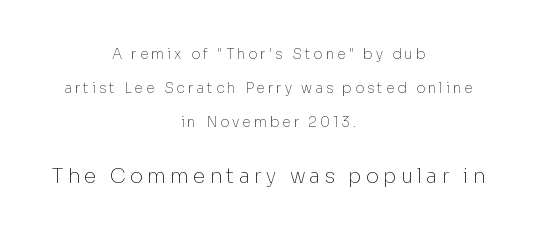
{"italic": "no", "bold": "no", "underline": "no", "align": "center", "line_spacing": "loose", "line_spacing_ratio": 2.43, "letter_spacing": "wide", "letter_spacing_em": 0.21, "larger_block": "second", "size_ratio": 1.43, "glyph_px": 20}
